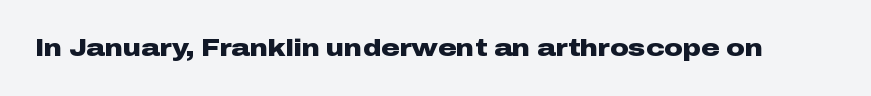
Notice how thick the strokes are: this is what a full bold looks like. In terms of letterspacing, this is plain default setting. The specimen omits any rule beneath the text block's lines. The lettering stays uniformly vertical, giving the passage a roman look.
